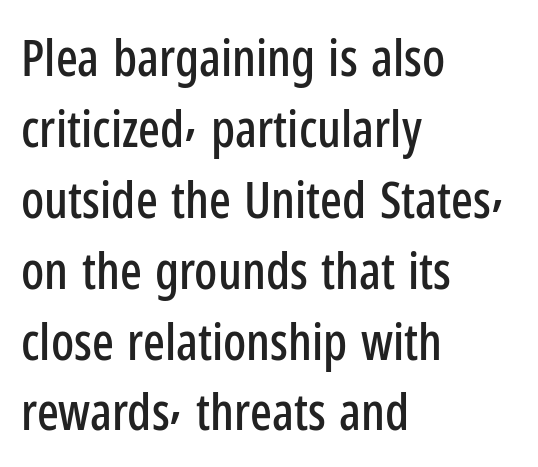
Layout note: lines flush left. Look at the tracking — it's just the regular setting, nothing added. Varying glyph widths throughout — classic text-font behaviour. The text was rendered using a sans face with plain stroke endings.
